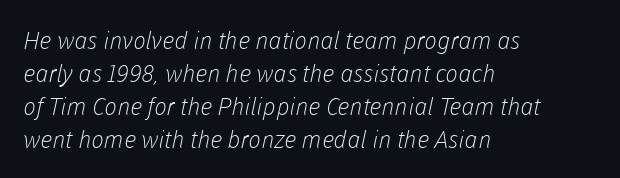
Q: Is the text bold? A: No.
Q: Is the text underlined? A: No.
Q: How is the paragraph aligned? A: Left-aligned.
Q: Is the spacing between letters normal or unusually wide? A: Normal.
Q: Is the spacing between lines tight, normal or loose? A: Normal.
